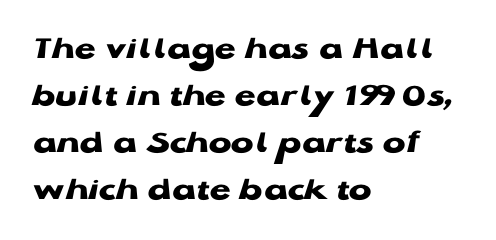
The font is running at its bold setting. The foot of each line stays bare and open. Vertically, the passage feels balanced, rows spaced as you'd expect. In terms of posture, this sample is upright. Does the copy run flush right? No — it runs flush left. The letterforms sit shoulder to shoulder at normal distance.
